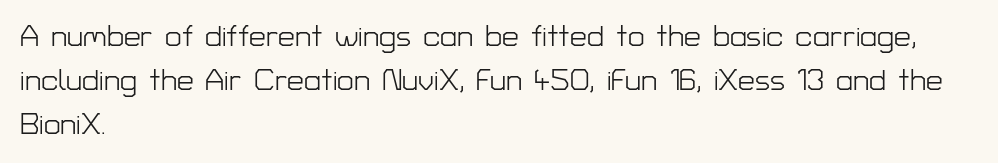
{"serif": "no", "italic": "no", "bold": "no", "weight": "light", "width": "normal", "stroke_contrast": "low", "x_height": "medium", "monospaced": "no", "underline": "no", "align": "left", "line_spacing": "normal", "line_spacing_ratio": 1.47, "letter_spacing": "normal", "letter_spacing_em": 0.0, "glyph_px": 30}
